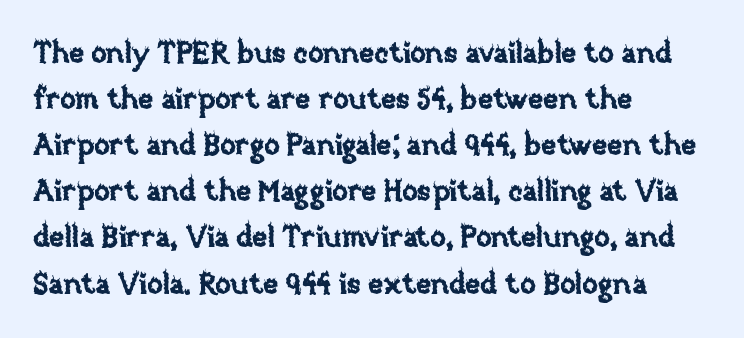
Q: Is the text italic (slanted)? A: No, it is upright.
Q: Is the text underlined? A: No.
Q: How is the paragraph aligned? A: Left-aligned.
Q: Is the spacing between letters normal or unusually wide? A: Normal.
Q: Is the spacing between lines tight, normal or loose? A: Normal.
Q: Width (condensed, normal, or wide)? A: Normal.
Q: Stroke contrast? A: Low.
Q: x-height? A: Large.
Q: Monospaced? A: No.
